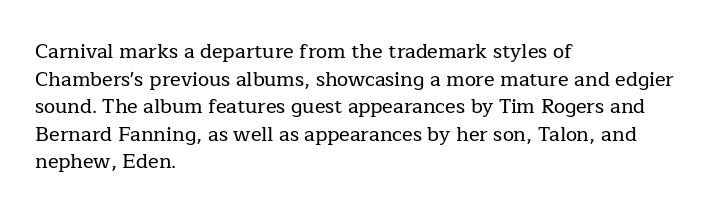
The block of text has a typical density, with ordinary space between rows. The letters stand straight up with perfectly vertical stems. Line starts are locked; line ends wander. Between one letter and the next there's only the usual sliver of space. Type without underlining.
